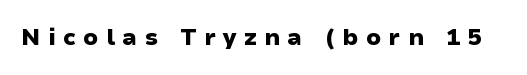
The axis of the letterforms is exactly vertical. Anything drawn beneath the words? Only blank space. Students, this is bold: see how much ink each stroke carries. What stands out about the letter spacing? Its width — letters are far apart.
